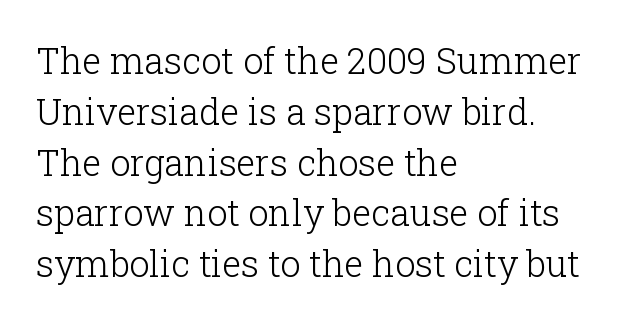
Glyph-to-glyph distance matches everyday printed text. Italic: no, the glyphs are upright roman. The paragraph shown leans on its left margin. Descender tails drop into unmarked territory. A typesetter would call this proportional, since set widths differ per character. One glance says typical: line gaps are just what's usual.
